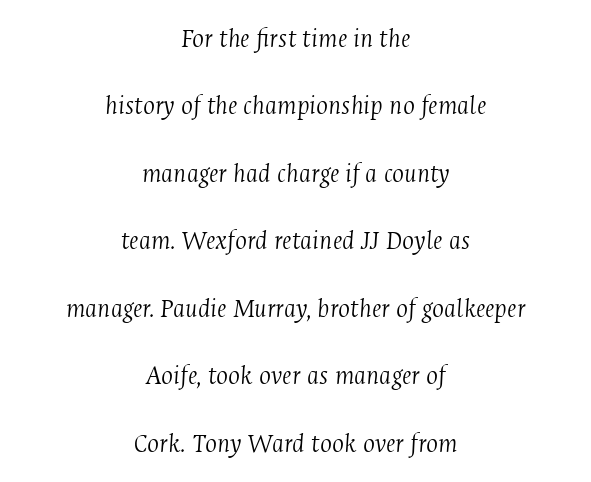
The image shows 28 px light, condensed serif type, italic (leaning right); set centered, loose line spacing (2.41x), normal letter spacing, not underlined; medium stroke contrast and a medium x-height.
